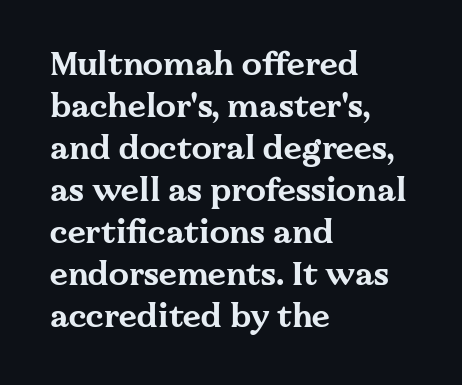
The image shows 32 px bold, wide serif type, upright; set left-aligned, normal line spacing (1.31x), normal letter spacing, not underlined; medium stroke contrast and a medium x-height.
